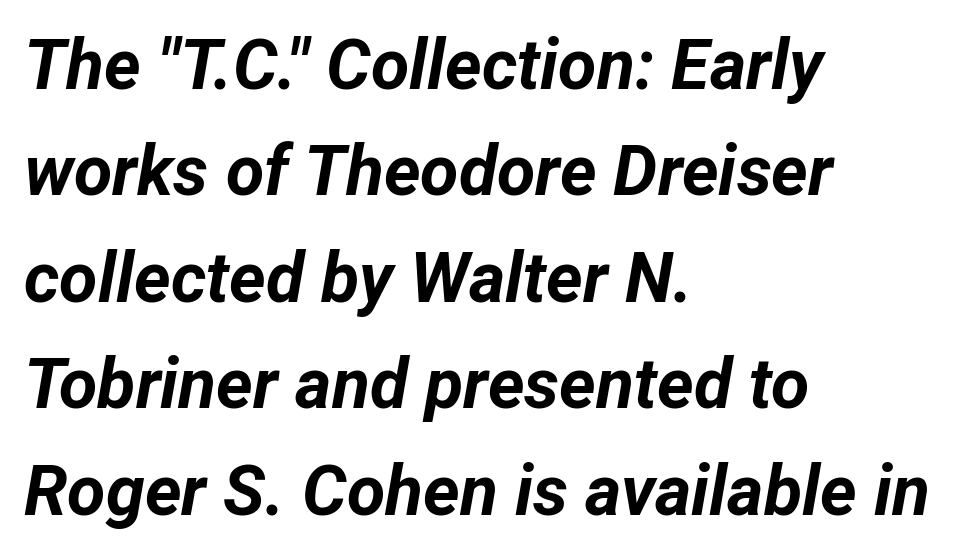
The strip under each line holds only bare page. Line beginnings align vertically; line endings do not. A dark, heavy texture on the line: the type is bold. Slanted lettering throughout.
